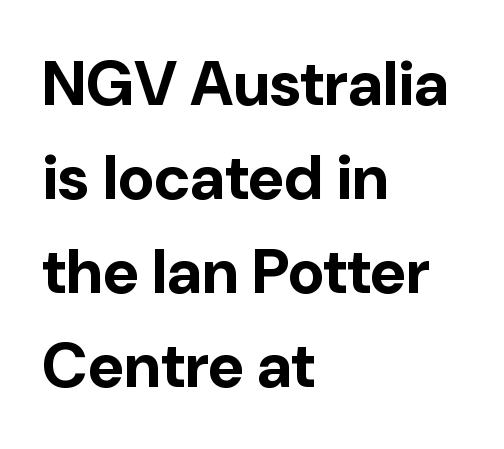
Q: Is the text bold? A: Yes.
Q: Is the text italic (slanted)? A: No, it is upright.
Q: Is the typeface a serif or a sans-serif typeface? A: Sans-serif.
Q: Is the text underlined? A: No.
Q: How is the paragraph aligned? A: Left-aligned.
Q: Is the spacing between letters normal or unusually wide? A: Normal.
Q: Is the spacing between lines tight, normal or loose? A: Normal.
Q: Width (condensed, normal, or wide)? A: Normal.
Q: Stroke contrast? A: Low.
Q: x-height? A: Medium.
Q: Monospaced? A: No.
